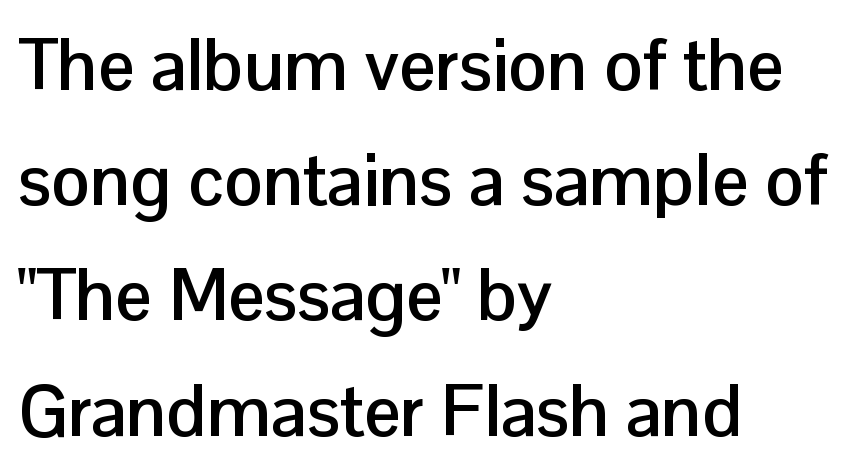
{"serif": "no", "italic": "no", "bold": "yes", "weight": "semibold", "width": "normal", "stroke_contrast": "low", "x_height": "medium", "monospaced": "no", "underline": "no", "align": "left", "line_spacing": "normal", "line_spacing_ratio": 1.6, "letter_spacing": "normal", "letter_spacing_em": 0.0, "glyph_px": 72}
